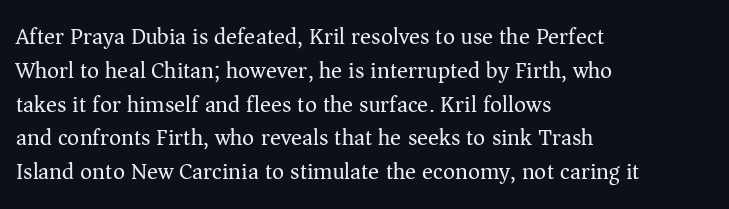
Just letters on the line, the space beneath them empty. Evenly set lines give the paragraph a standard silhouette. Heft: none added — not bold. Notice how the passage keeps a crisp vertical edge on the left only. No extra tracking has been applied to these lines. A roman cut, with each character standing at attention.
